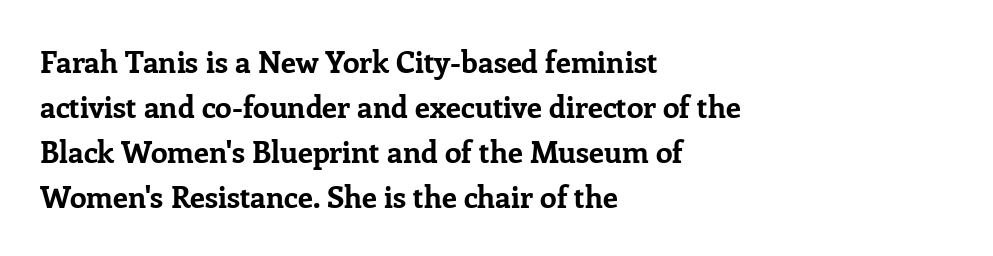
Q: Is the text bold? A: Yes.
Q: Is the text italic (slanted)? A: No, it is upright.
Q: Is the typeface a serif or a sans-serif typeface? A: Serif.
Q: Is the text underlined? A: No.
Q: How is the paragraph aligned? A: Left-aligned.
Q: Is the spacing between letters normal or unusually wide? A: Normal.
Q: Is the spacing between lines tight, normal or loose? A: Normal.
Q: Width (condensed, normal, or wide)? A: Normal.
Q: Stroke contrast? A: Low.
Q: x-height? A: Medium.
Q: Monospaced? A: No.
